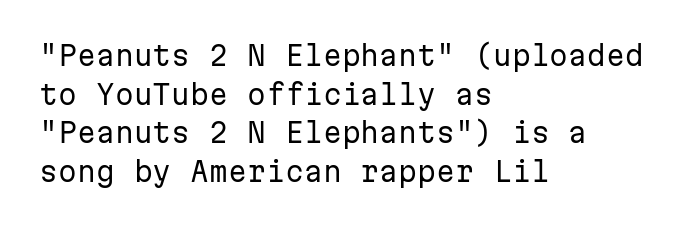
Stroke thickness stays within the range of a standard reading face or lighter. Notice how descenders clear the ascenders below comfortably — that's standard leading. There is no visible air inserted between adjacent glyphs. Casual observation: everything's shoved over to the left. The specimen omits any rule beneath the text block's lines. The letters stand straight up with perfectly vertical stems.
